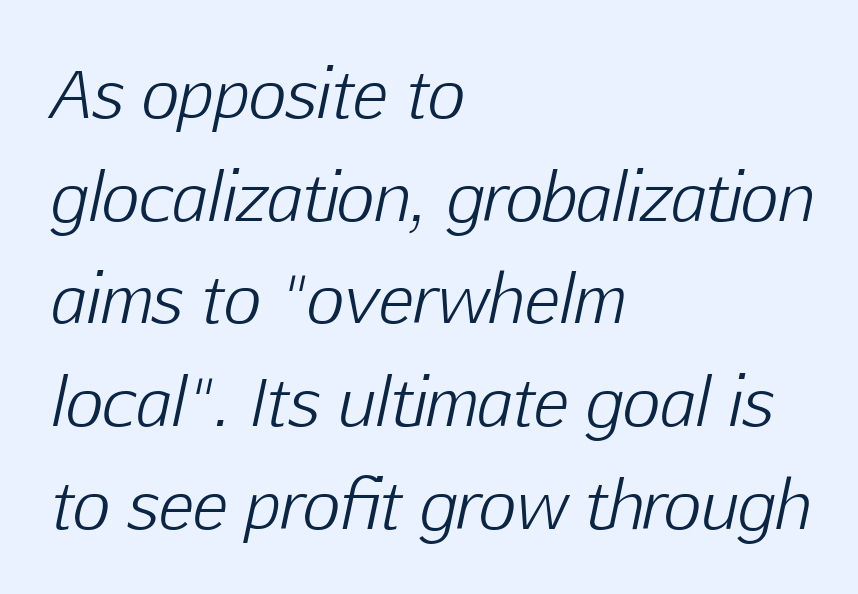
Slant detected: the letters are inclined. Quick note: underline off. A student would call this left alignment; a typographer would say flush left, rag right. The letters sit at their default tracking, neither squeezed nor spread.
